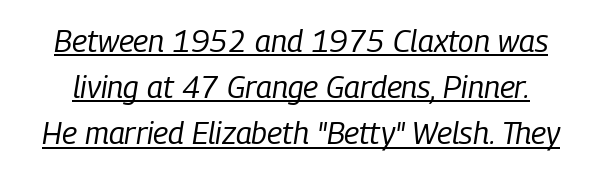
Is the type heavy? It reads as light-to-regular instead. Is the letter spacing exaggerated? No — it looks like the ordinary default. Compared with ordinary roman type, these characters are visibly tilted. Evenly set lines give the paragraph a standard silhouette.
